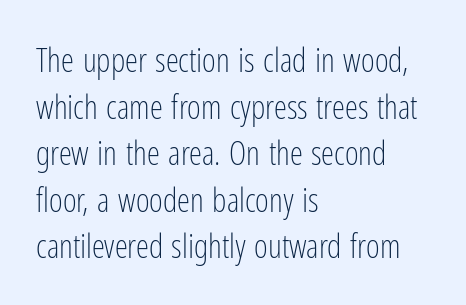
The image shows 33 px light, condensed sans-serif type, upright; set left-aligned, normal line spacing (1.41x), normal letter spacing, not underlined; low stroke contrast and a medium x-height.
